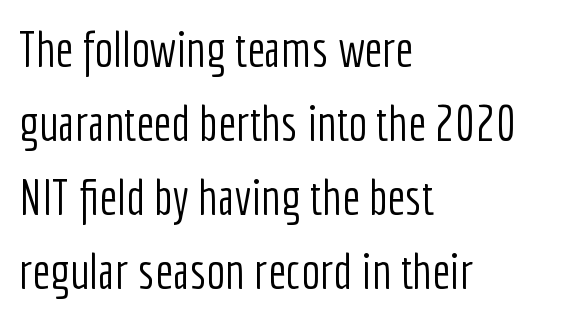
{"serif": "no", "italic": "no", "bold": "no", "weight": "light", "width": "condensed", "stroke_contrast": "low", "x_height": "medium", "monospaced": "no", "underline": "no", "align": "left", "line_spacing": "normal", "line_spacing_ratio": 1.48, "letter_spacing": "normal", "letter_spacing_em": 0.0, "glyph_px": 50}
